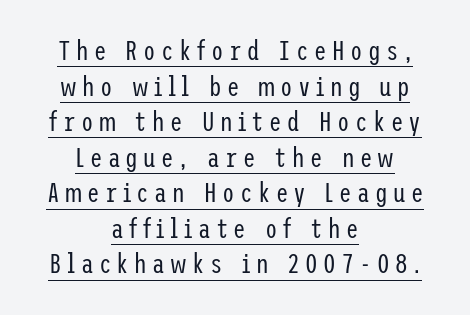
Italic: no, the glyphs are upright roman. This block has exactly the height ordinary leading produces. Underlined type. Check where the strokes stop: nothing finishes them off — pure sans. The compositor balanced each line on the midline.
